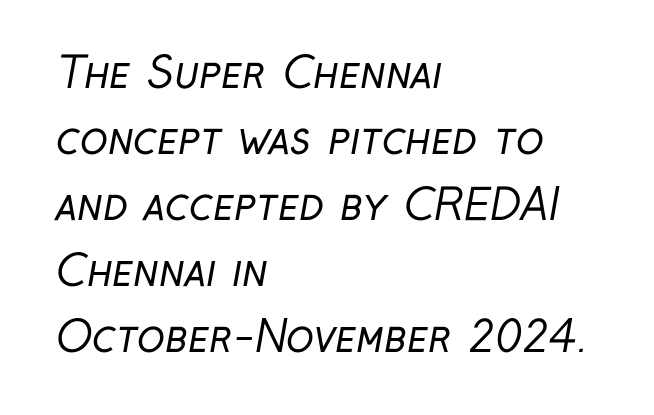
Vertical spacing — default. The space beneath each line is pristine and unruled. A classic flush-left, rag-right setting is used for this passage. Ink coverage per letter is moderate at most.
